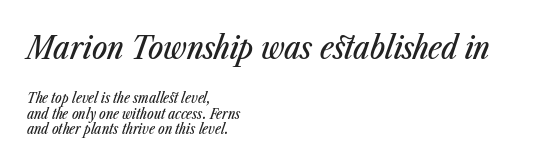
The image shows 32 px condensed type, italic (leaning right); set left-aligned, tight line spacing (1.13x), normal letter spacing, not underlined; the first (top) block is 2.29x larger; low stroke contrast and a medium x-height.
